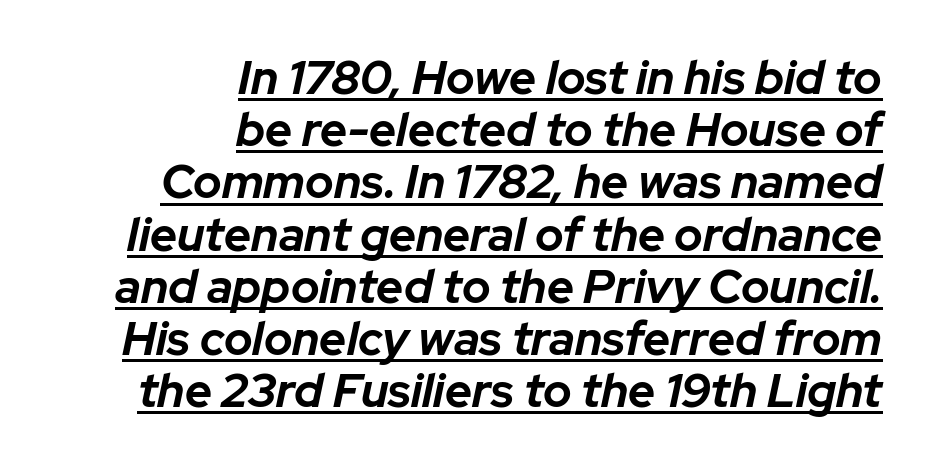
A typographer would call this underscored text. What weight is shown? A full bold with thick strokes. What stands out about the letter spacing? Nothing — it is the standard amount. Short and long lines alike share a common ending point at right.
